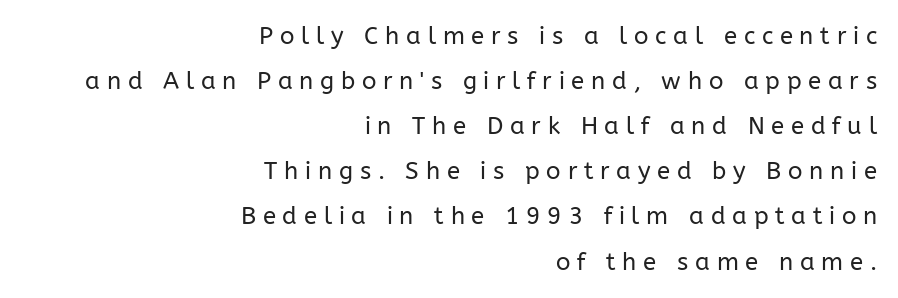
Q: Is the text bold? A: No.
Q: Is the text italic (slanted)? A: No, it is upright.
Q: Is the text underlined? A: No.
Q: How is the paragraph aligned? A: Right-aligned.
Q: Is the spacing between letters normal or unusually wide? A: Unusually wide.
